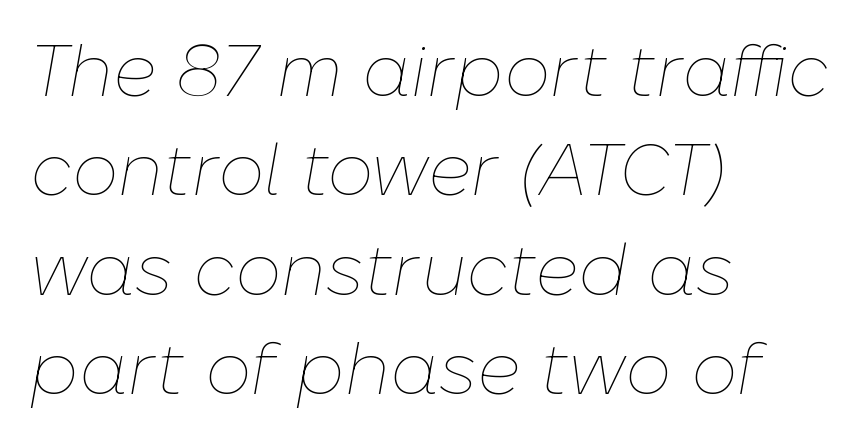
{"italic": "yes", "lean": "right", "slant_degrees": 10, "bold": "no", "weight": "thin", "width": "normal", "stroke_contrast": "low", "x_height": "medium", "monospaced": "no", "underline": "no", "align": "left", "line_spacing": "normal", "line_spacing_ratio": 1.36, "letter_spacing": "normal", "letter_spacing_em": 0.0, "glyph_px": 73}
